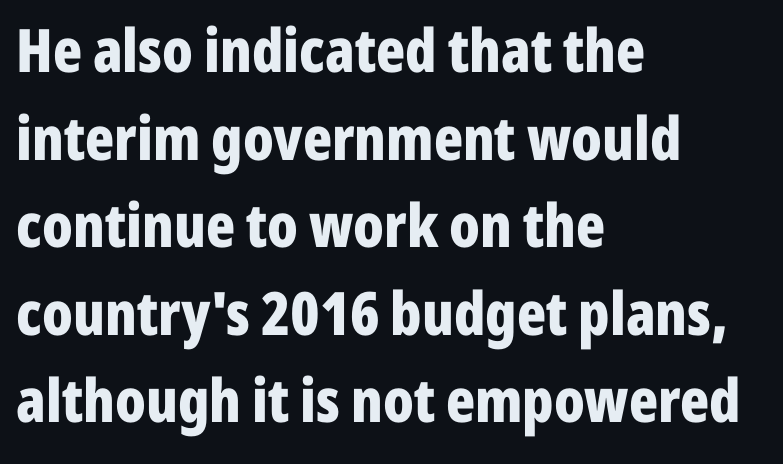
The image shows 60 px bold, condensed sans-serif type, upright; set left-aligned, normal line spacing (1.46x), normal letter spacing, not underlined; low stroke contrast and a medium x-height.
